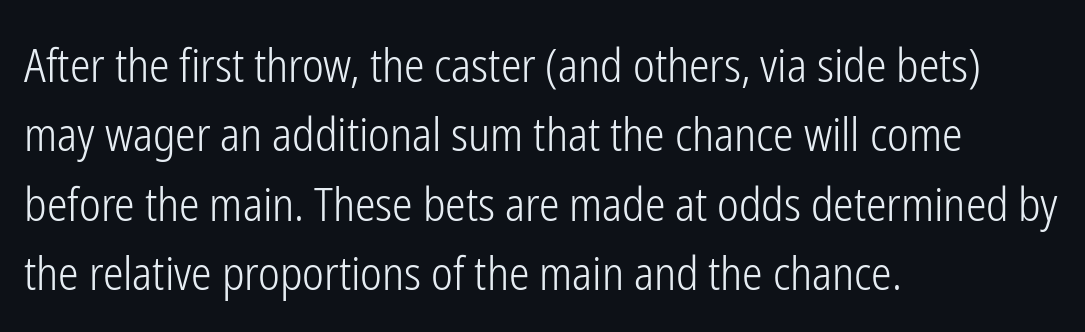
The image shows 46 px light, condensed sans-serif type, upright; set left-aligned, normal line spacing (1.51x), normal letter spacing, not underlined; low stroke contrast and a medium x-height.
